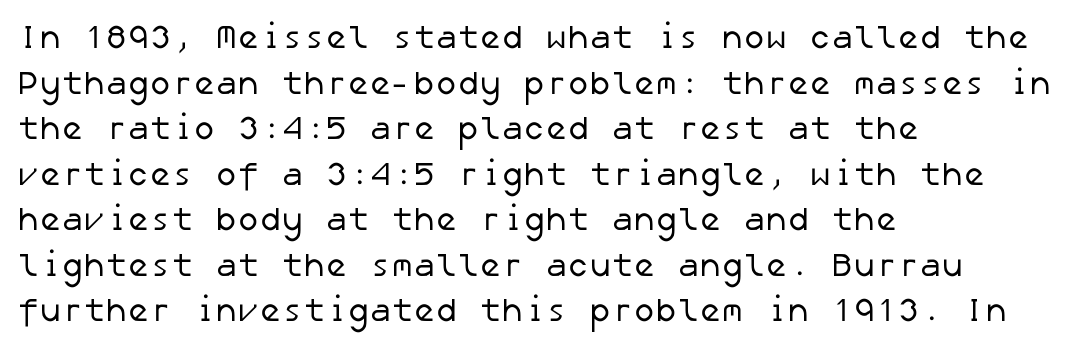
The image shows 33 px regular-weight sans-serif type; set left-aligned, normal line spacing (1.38x), normal letter spacing, not underlined; low stroke contrast and a medium x-height.
